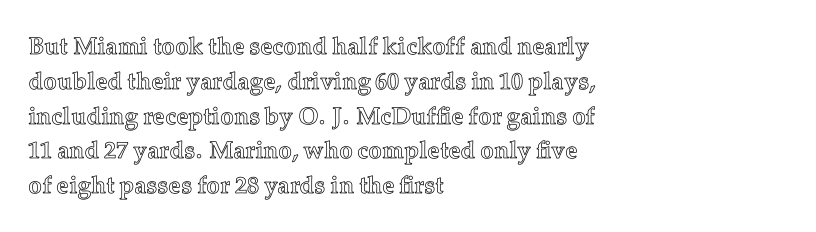
Q: Is the text italic (slanted)? A: No, it is upright.
Q: Is the text underlined? A: No.
Q: How is the paragraph aligned? A: Left-aligned.
Q: Is the spacing between letters normal or unusually wide? A: Normal.
Q: Is the spacing between lines tight, normal or loose? A: Normal.
